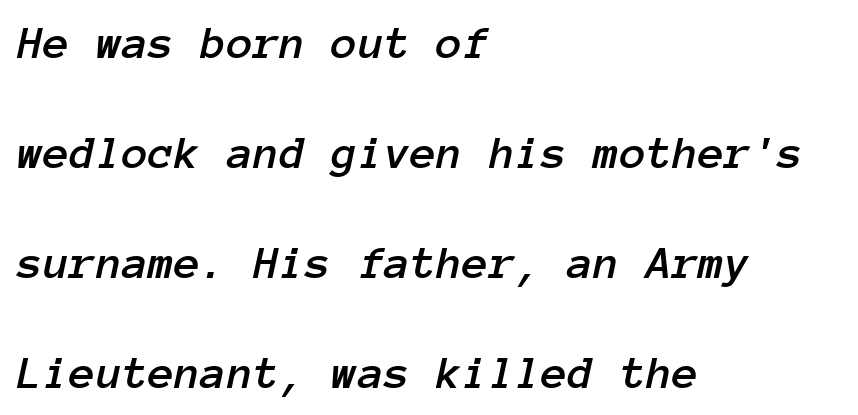
The image shows 48 px text type, italic (leaning right), monospaced; set left-aligned, loose line spacing (2.29x), normal letter spacing, not underlined; low stroke contrast and a medium x-height.
